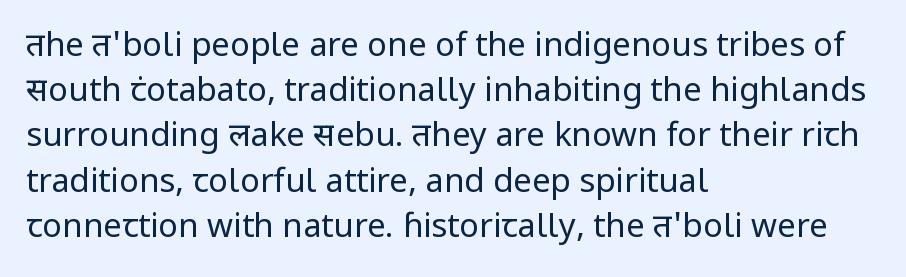
{"serif": "no", "italic": "no", "bold": "no", "weight": "regular", "width": "normal", "stroke_contrast": "low", "x_height": "medium", "monospaced": "no", "underline": "no", "align": "left", "line_spacing": "normal", "line_spacing_ratio": 1.37, "letter_spacing": "normal", "letter_spacing_em": 0.0, "glyph_px": 33}
